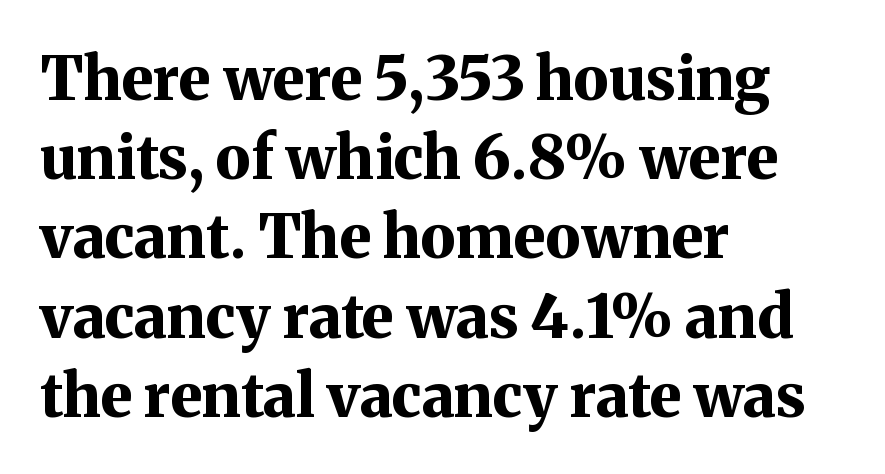
Glance below the letters and you will spot only blank space. Letter spacing: default. The type family on display is of the serif kind. A roman cut, with each character standing at attention. Where is the straight margin? On the left.
